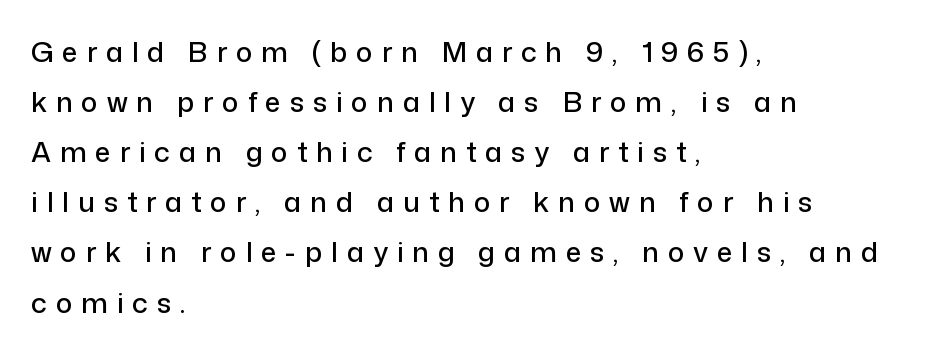
Q: Is the text italic (slanted)? A: No, it is upright.
Q: Is the typeface a serif or a sans-serif typeface? A: Sans-serif.
Q: Is the text underlined? A: No.
Q: How is the paragraph aligned? A: Left-aligned.
Q: Is the spacing between letters normal or unusually wide? A: Unusually wide.
Q: Width (condensed, normal, or wide)? A: Normal.
Q: Stroke contrast? A: Low.
Q: x-height? A: Medium.
Q: Monospaced? A: No.
